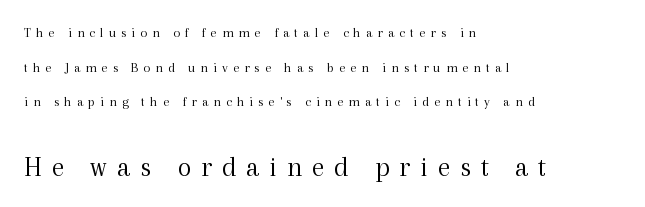
Reading down the block, your eye returns to a fixed left position each line. Is this a fixed-width face? No — the glyphs have proportional, varying widths. Compared with a typical body face, this is equally light or lighter still. Summary of vertical rhythm: relaxed, with wide interline spacing. These lines are composed in type with serifs.
